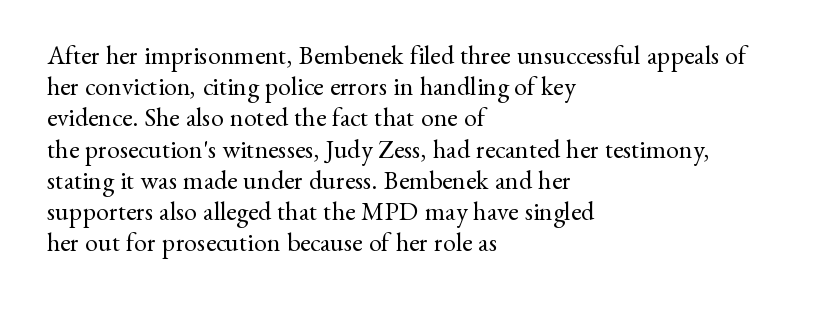
Q: Is the text bold? A: No.
Q: Is the text italic (slanted)? A: No, it is upright.
Q: Is the text underlined? A: No.
Q: How is the paragraph aligned? A: Left-aligned.
Q: Is the spacing between letters normal or unusually wide? A: Normal.
